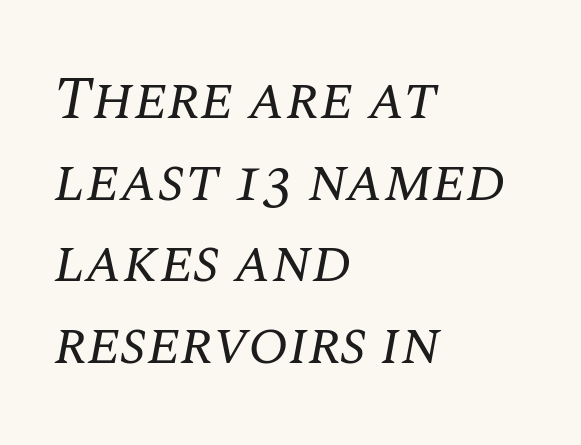
The image shows 60 px regular-weight serif type, italic (leaning right); set left-aligned, normal line spacing (1.36x), normal letter spacing, not underlined; medium stroke contrast and a large x-height.
